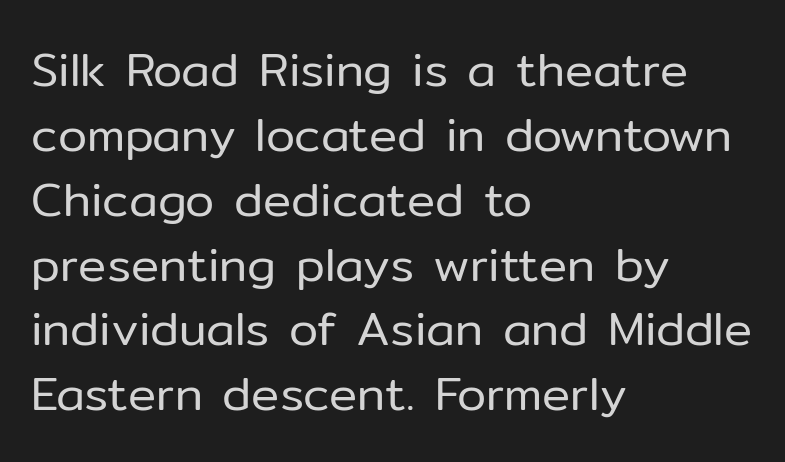
The image shows 47 px regular-weight sans-serif type, upright; set left-aligned, normal line spacing (1.38x), normal letter spacing, not underlined; low stroke contrast and a medium x-height.
